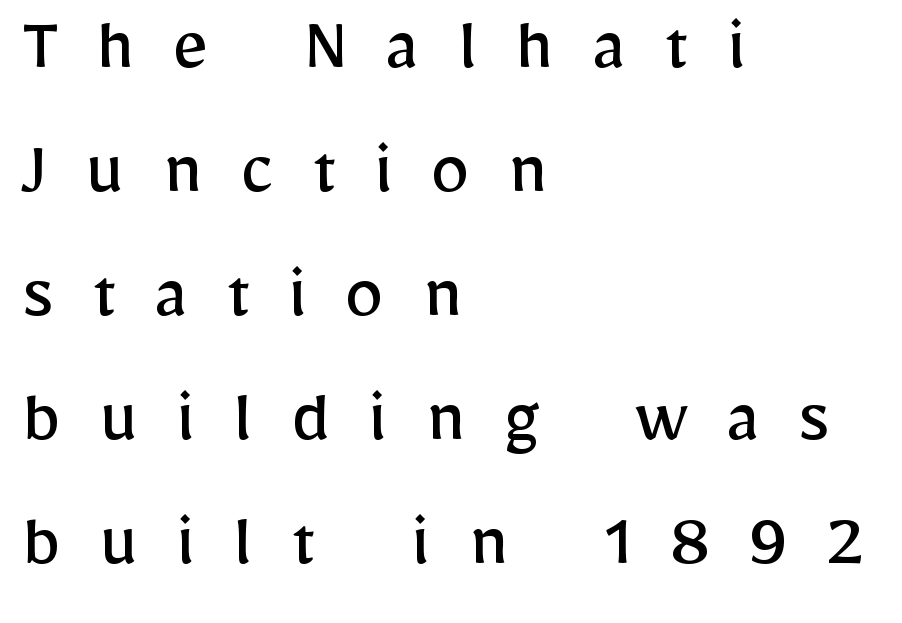
Q: Is the text bold? A: No.
Q: Is the text italic (slanted)? A: No, it is upright.
Q: Is the typeface a serif or a sans-serif typeface? A: Sans-serif.
Q: Is the text underlined? A: No.
Q: How is the paragraph aligned? A: Left-aligned.
Q: Is the spacing between letters normal or unusually wide? A: Unusually wide.
Q: Is the spacing between lines tight, normal or loose? A: Normal.
Q: Width (condensed, normal, or wide)? A: Normal.
Q: Stroke contrast? A: Low.
Q: x-height? A: Medium.
Q: Monospaced? A: No.
